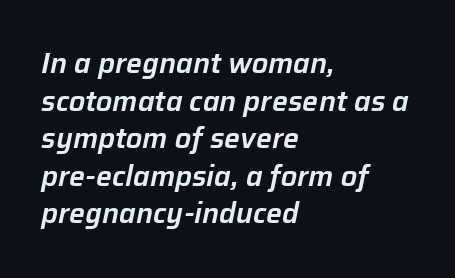
The type is set solid horizontally, with unmodified tracking. Would a proofreader flag this as italicized? Yes. What's the leading like? Ordinary, nothing unusual. The passage shown is not underscored anywhere. These lines are rendered in a variable-pitch font. Casual observation: everything's shoved over to the left.
